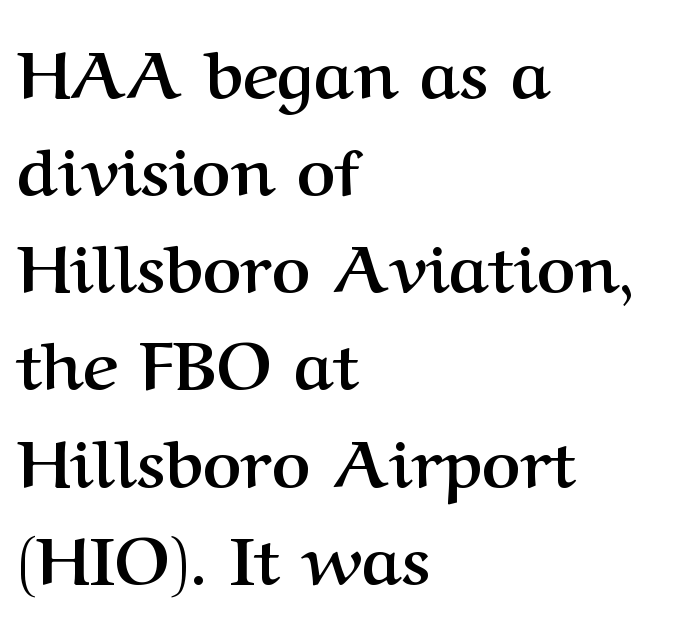
Q: Is the text bold? A: Yes.
Q: Is the text italic (slanted)? A: No, it is upright.
Q: Is the typeface a serif or a sans-serif typeface? A: Serif.
Q: Is the text underlined? A: No.
Q: How is the paragraph aligned? A: Left-aligned.
Q: Is the spacing between letters normal or unusually wide? A: Normal.
Q: Is the spacing between lines tight, normal or loose? A: Normal.
Q: Width (condensed, normal, or wide)? A: Normal.
Q: Stroke contrast? A: Medium.
Q: x-height? A: Medium.
Q: Monospaced? A: No.
